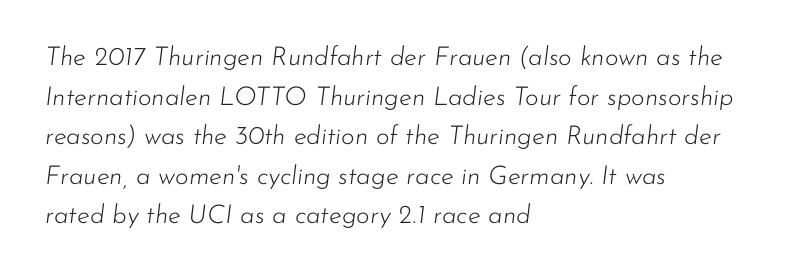
{"italic": "yes", "lean": "right", "slant_degrees": 7, "bold": "no", "underline": "no", "align": "left", "line_spacing": "normal", "line_spacing_ratio": 1.52, "letter_spacing": "normal", "letter_spacing_em": 0.0, "glyph_px": 26}
